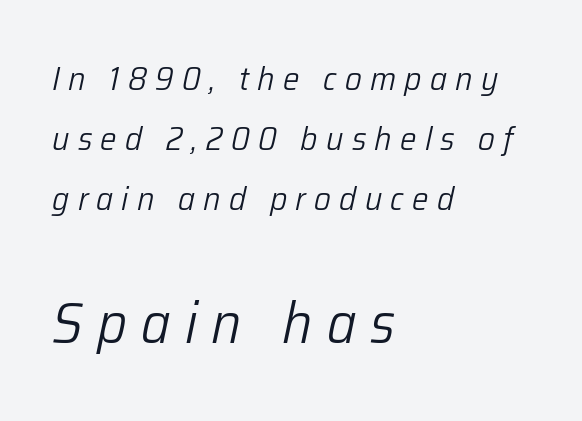
Q: Is the text bold? A: No.
Q: Is the text italic (slanted)? A: Yes, it leans right by about 12 degrees.
Q: Is the text underlined? A: No.
Q: How is the paragraph aligned? A: Left-aligned.
Q: Is the spacing between letters normal or unusually wide? A: Unusually wide.
Q: Which block of text is set in a larger size, the first (top) or the second (bottom)? A: The second (bottom) one.
Q: Width (condensed, normal, or wide)? A: Normal.
Q: Stroke contrast? A: Low.
Q: x-height? A: Medium.
Q: Monospaced? A: No.
